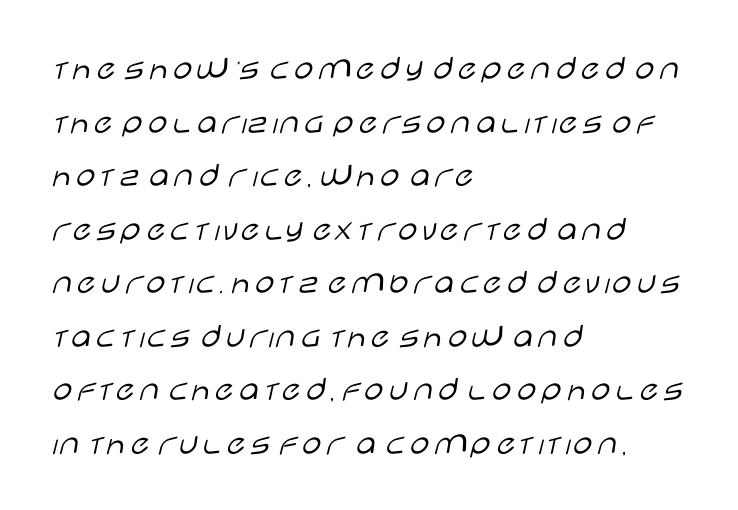
The designer went with a sans here, leaving each stem footless. A classic flush-left, rag-right setting is used for this passage. These lines sit exactly where default settings would place them. The space directly below the letters is spotless.
